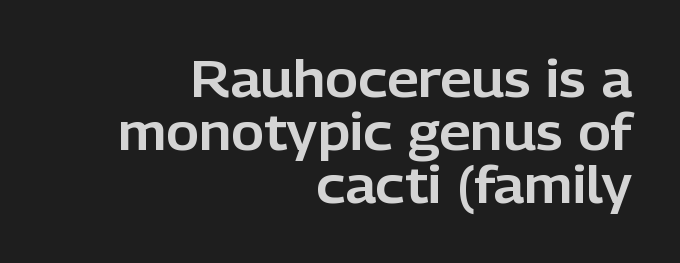
{"serif": "no", "italic": "no", "width": "normal", "stroke_contrast": "low", "x_height": "medium", "monospaced": "no", "underline": "no", "align": "right", "line_spacing": "tight", "line_spacing_ratio": 1.06, "letter_spacing": "normal", "letter_spacing_em": 0.0, "glyph_px": 50}
